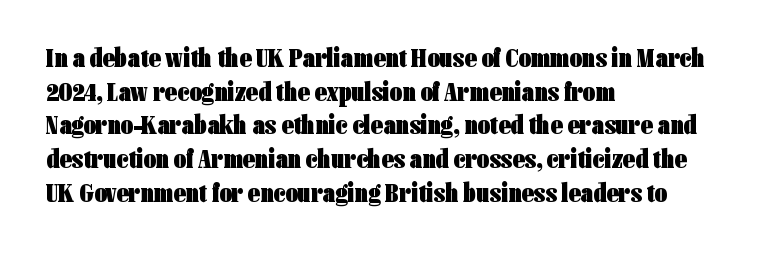
Q: Is the text bold? A: Yes.
Q: Is the text italic (slanted)? A: No, it is upright.
Q: Is the text underlined? A: No.
Q: How is the paragraph aligned? A: Left-aligned.
Q: Is the spacing between letters normal or unusually wide? A: Normal.
Q: Is the spacing between lines tight, normal or loose? A: Normal.
